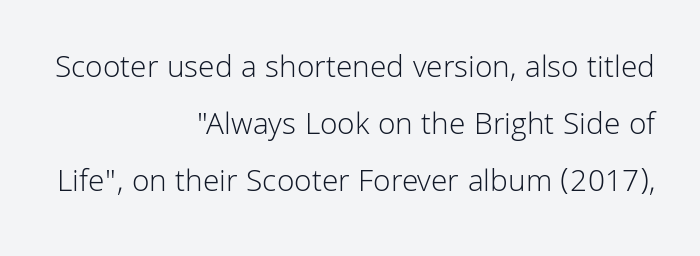
The image shows 32 px light sans-serif type, upright; set right-aligned, line spacing 1.78x, normal letter spacing, not underlined; low stroke contrast and a medium x-height.
